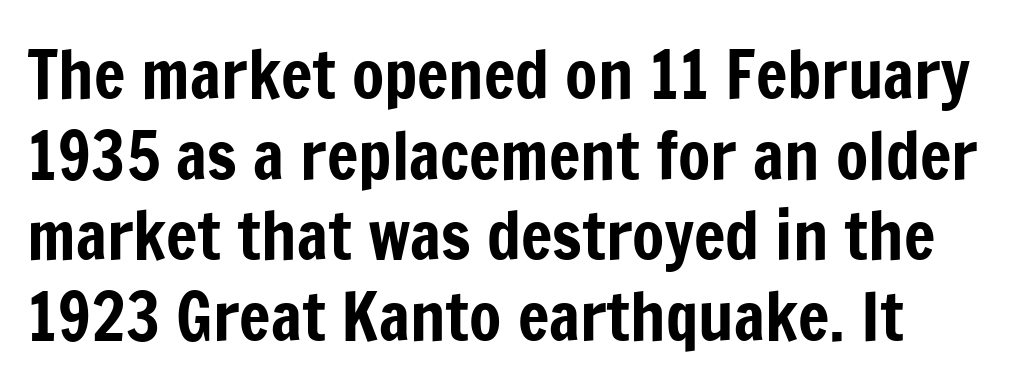
The passage shown has conventional tracking throughout. Words float on clear page, feet unadorned. Ordinary non-slanted type is in use. Regarding serifs, this sample does without them. A typesetter would call this proportional, since set widths differ per character.
